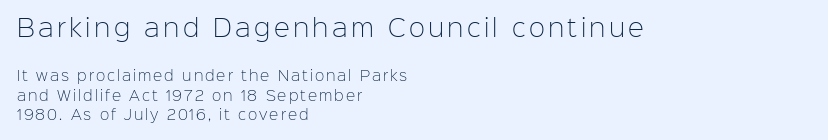
The image shows 24 px text type, upright; set left-aligned, normal line spacing (1.38x), not underlined; the first (top) block is 1.71x larger.
